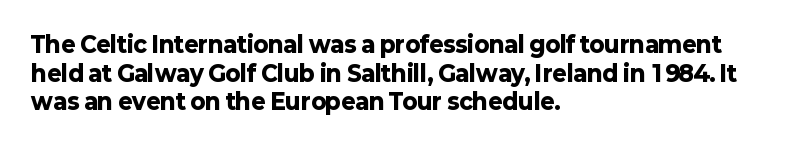
The image shows 22 px bold type, upright; set left-aligned, normal line spacing (1.3x), normal letter spacing, not underlined.
